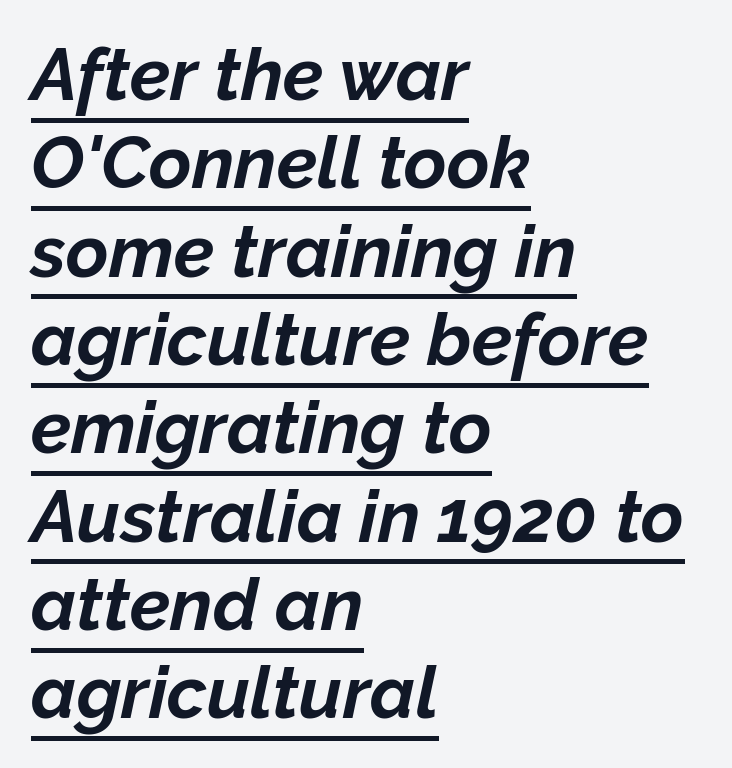
{"italic": "yes", "lean": "right", "slant_degrees": 12, "bold": "yes", "weight": "bold", "width": "normal", "stroke_contrast": "low", "x_height": "medium", "monospaced": "no", "underline": "yes", "align": "left", "line_spacing_ratio": 1.21, "letter_spacing": "normal", "letter_spacing_em": 0.0, "glyph_px": 73}
